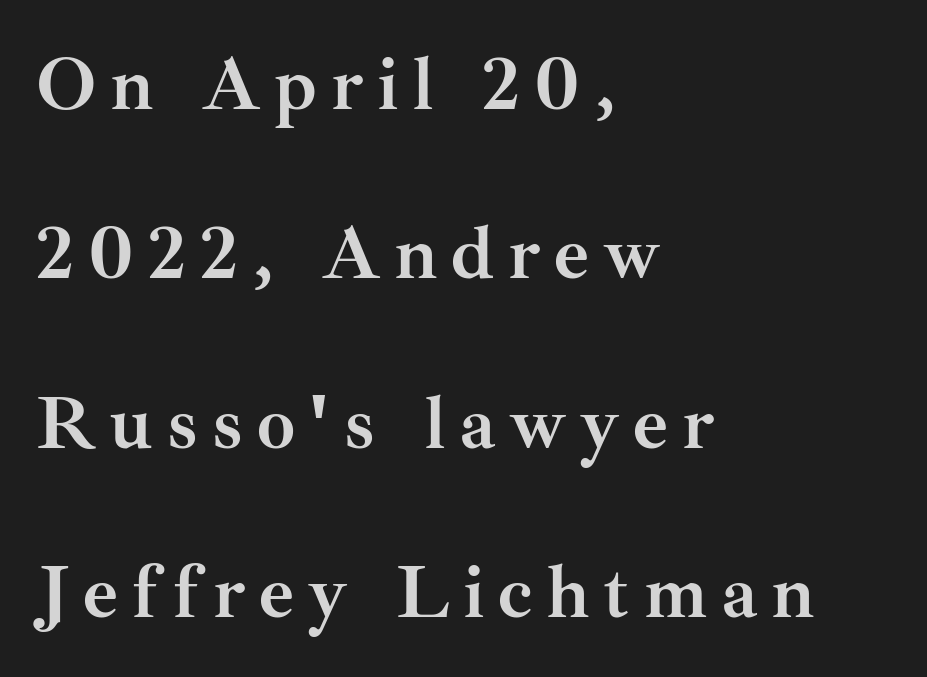
{"serif": "yes", "italic": "no", "bold": "yes", "weight": "semibold", "width": "normal", "stroke_contrast": "medium", "x_height": "small", "monospaced": "no", "underline": "no", "align": "left", "line_spacing": "loose", "line_spacing_ratio": 2.23, "glyph_px": 76}
